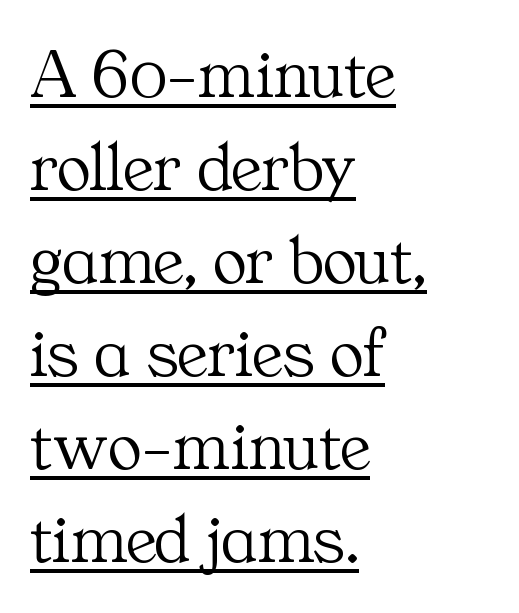
Type style note: has serifs. The rendering uses a moderate line-height, typical for paragraphs. Alignment: flush left. Italic? Not at all — the glyphs are vertical. Summary of weight: not heavy and not bold.
